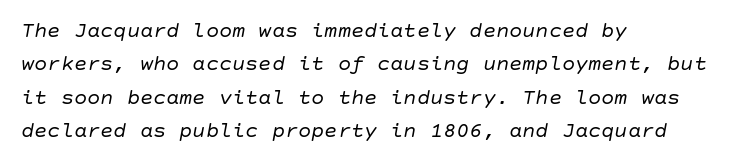
{"italic": "yes", "lean": "right", "slant_degrees": 10, "bold": "no", "underline": "no", "align": "left", "line_spacing": "normal", "line_spacing_ratio": 1.52, "letter_spacing": "normal", "letter_spacing_em": 0.0, "glyph_px": 22}
